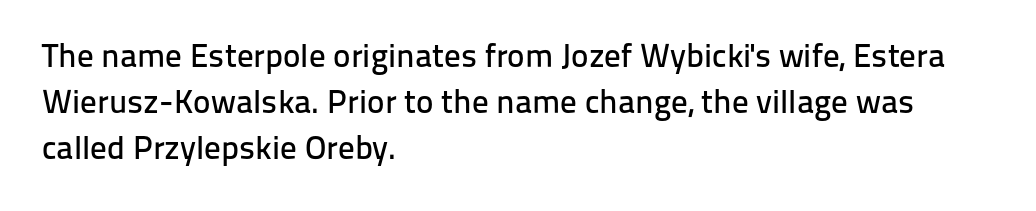
{"serif": "no", "italic": "no", "width": "normal", "stroke_contrast": "low", "x_height": "medium", "monospaced": "no", "underline": "no", "align": "left", "line_spacing": "normal", "line_spacing_ratio": 1.4, "letter_spacing": "normal", "letter_spacing_em": 0.0, "glyph_px": 33}
